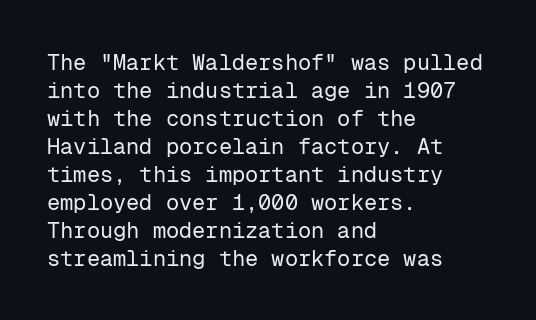
The image shows 22 px text type, upright; set left-aligned, normal line spacing (1.27x), normal letter spacing, not underlined.
